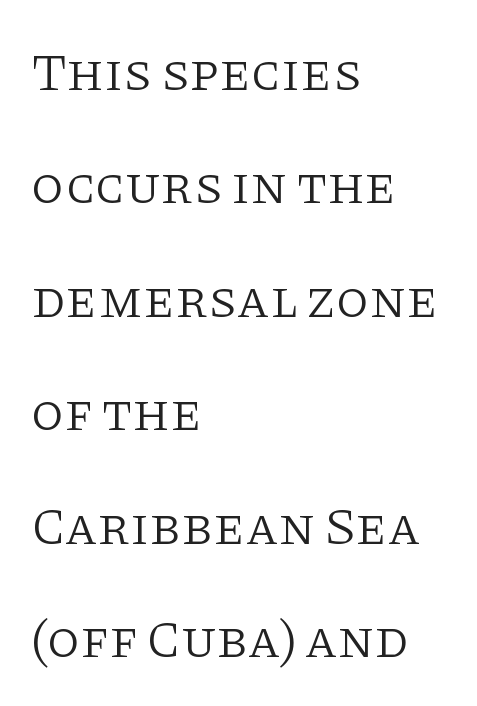
Q: Is the text bold? A: No.
Q: Is the text italic (slanted)? A: No, it is upright.
Q: Is the typeface a serif or a sans-serif typeface? A: Serif.
Q: Is the text underlined? A: No.
Q: How is the paragraph aligned? A: Left-aligned.
Q: Is the spacing between letters normal or unusually wide? A: Normal.
Q: Is the spacing between lines tight, normal or loose? A: Loose.
Q: Width (condensed, normal, or wide)? A: Normal.
Q: Stroke contrast? A: Low.
Q: x-height? A: Large.
Q: Monospaced? A: No.
